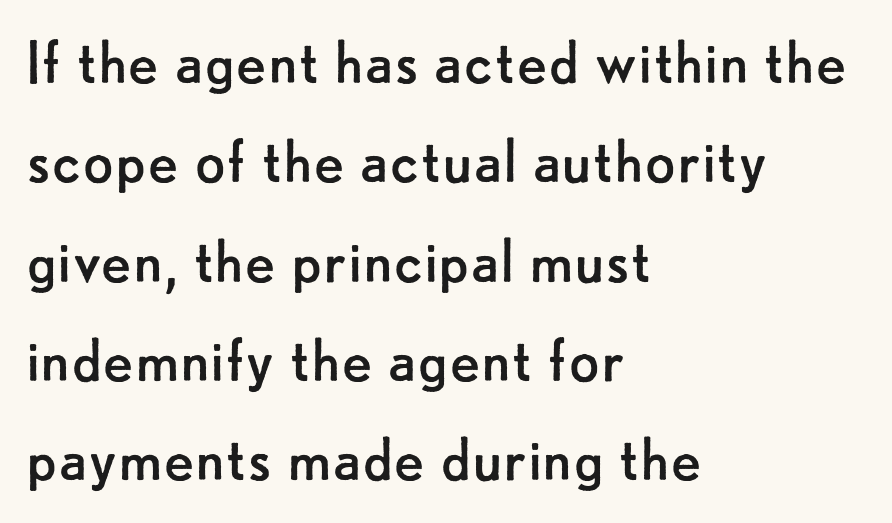
Q: Is the text bold? A: No.
Q: Is the text italic (slanted)? A: No, it is upright.
Q: Is the typeface a serif or a sans-serif typeface? A: Sans-serif.
Q: Is the text underlined? A: No.
Q: How is the paragraph aligned? A: Left-aligned.
Q: Is the spacing between letters normal or unusually wide? A: Normal.
Q: Is the spacing between lines tight, normal or loose? A: Normal.
Q: Width (condensed, normal, or wide)? A: Normal.
Q: Stroke contrast? A: Low.
Q: x-height? A: Small.
Q: Monospaced? A: No.
